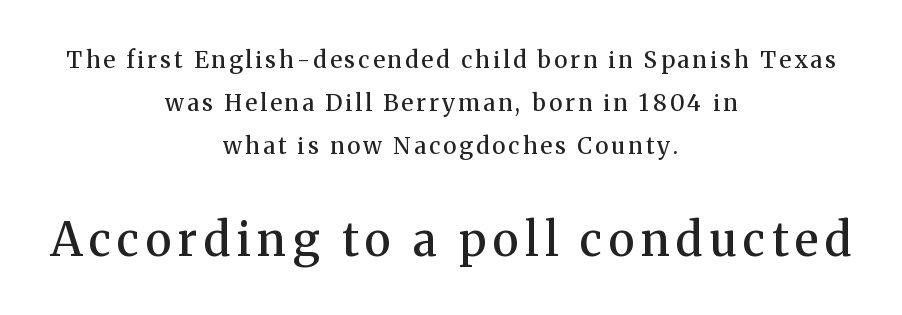
Q: Is the text bold? A: Semi-bold.
Q: Is the text italic (slanted)? A: No, it is upright.
Q: Is the typeface a serif or a sans-serif typeface? A: Serif.
Q: Is the text underlined? A: No.
Q: How is the paragraph aligned? A: Centered.
Q: Which block of text is set in a larger size, the first (top) or the second (bottom)? A: The second (bottom) one.
Q: Width (condensed, normal, or wide)? A: Normal.
Q: Stroke contrast? A: Medium.
Q: x-height? A: Medium.
Q: Monospaced? A: No.
